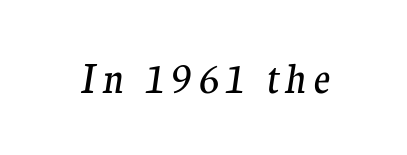
The image shows 39 px regular-weight serif type, italic (leaning right); set not underlined; medium stroke contrast and a medium x-height.
